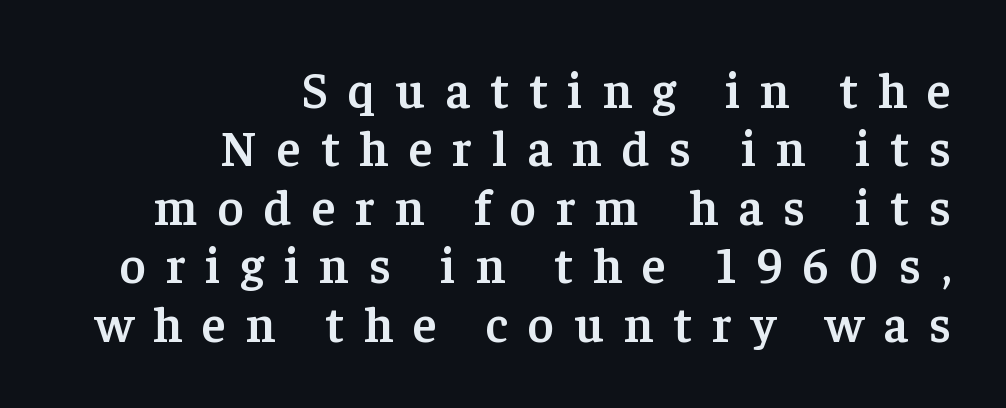
The image shows 50 px semibold serif type, upright; set right-aligned, line spacing 1.17x, unusually wide letter spacing (+0.4 em), not underlined; low stroke contrast and a medium x-height.
